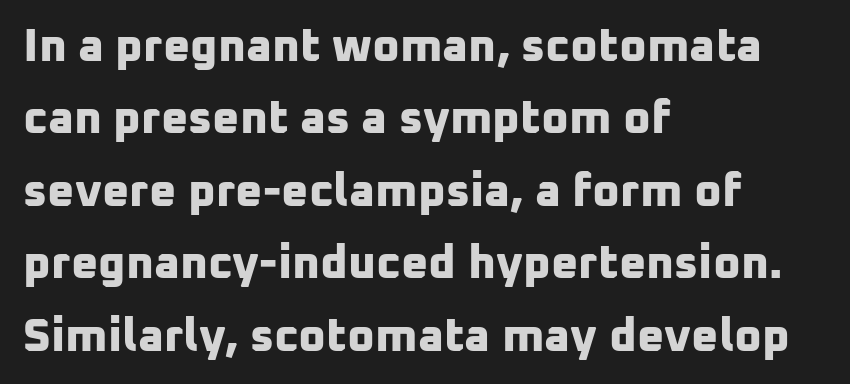
The gaps between neighbouring characters are ordinary and unremarkable. The sample has been set heavy, in full bold. This sample keeps an unexceptional amount of space between lines. Unlike a traditional serif, this face leaves its strokes unadorned.
